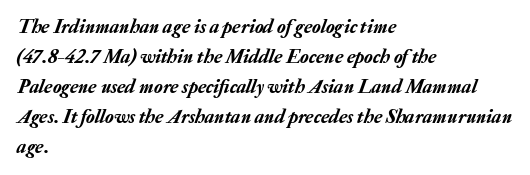
{"italic": "yes", "lean": "right", "slant_degrees": 20, "underline": "no", "align": "left", "line_spacing": "normal", "line_spacing_ratio": 1.5, "letter_spacing": "normal", "letter_spacing_em": 0.0, "glyph_px": 20}
